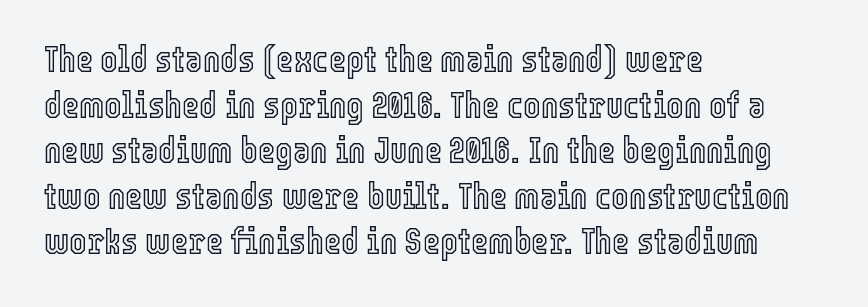
The image shows 37 px condensed type, upright; set left-aligned, line spacing 1.23x, normal letter spacing, not underlined; a medium x-height.
